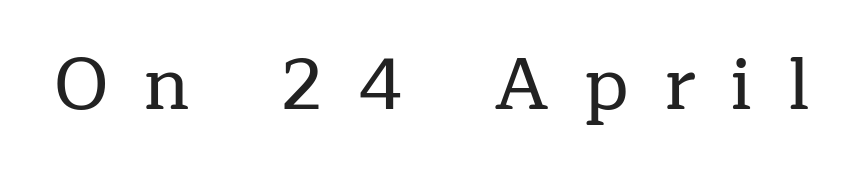
A typesetter would mark this as roman, not italic. Has an underline been added? It has not. The passage shown is typed in a proportional face where columns would drift. The tracking jumps out immediately: characters are airy and widely separated. Classification — serif.
